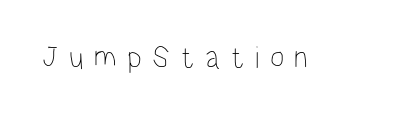
Q: Is the text bold? A: No.
Q: Is the text italic (slanted)? A: No, it is upright.
Q: Is the text underlined? A: No.
Q: Is the spacing between letters normal or unusually wide? A: Unusually wide.
Q: Width (condensed, normal, or wide)? A: Condensed.
Q: Stroke contrast? A: Low.
Q: x-height? A: Large.
Q: Monospaced? A: No.
